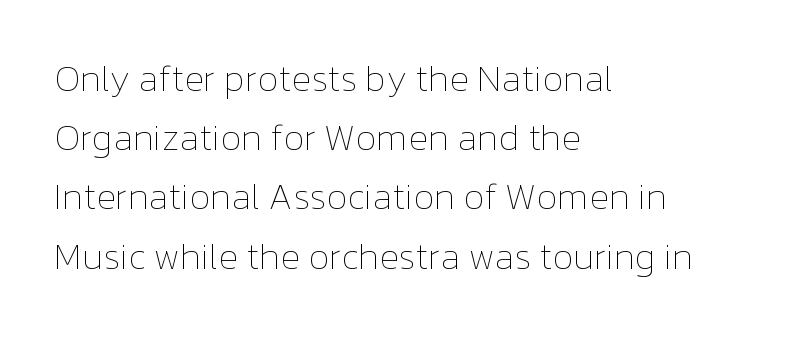
Q: Is the text bold? A: No.
Q: Is the text italic (slanted)? A: No, it is upright.
Q: Is the text underlined? A: No.
Q: How is the paragraph aligned? A: Left-aligned.
Q: Is the spacing between letters normal or unusually wide? A: Normal.
Q: Is the spacing between lines tight, normal or loose? A: Normal.
Q: Width (condensed, normal, or wide)? A: Normal.
Q: Stroke contrast? A: Low.
Q: x-height? A: Medium.
Q: Monospaced? A: No.
